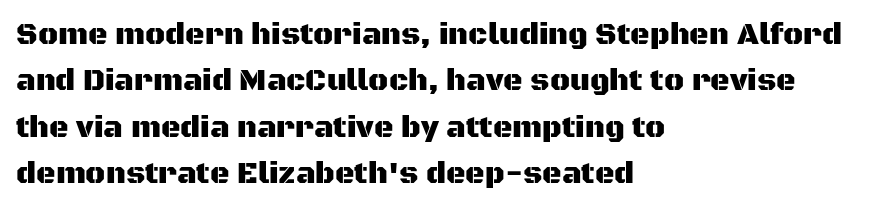
Q: Is the text italic (slanted)? A: No, it is upright.
Q: Is the typeface a serif or a sans-serif typeface? A: Sans-serif.
Q: Is the text underlined? A: No.
Q: How is the paragraph aligned? A: Left-aligned.
Q: Is the spacing between letters normal or unusually wide? A: Normal.
Q: Is the spacing between lines tight, normal or loose? A: Normal.
Q: Width (condensed, normal, or wide)? A: Normal.
Q: Stroke contrast? A: Medium.
Q: x-height? A: Large.
Q: Monospaced? A: No.
